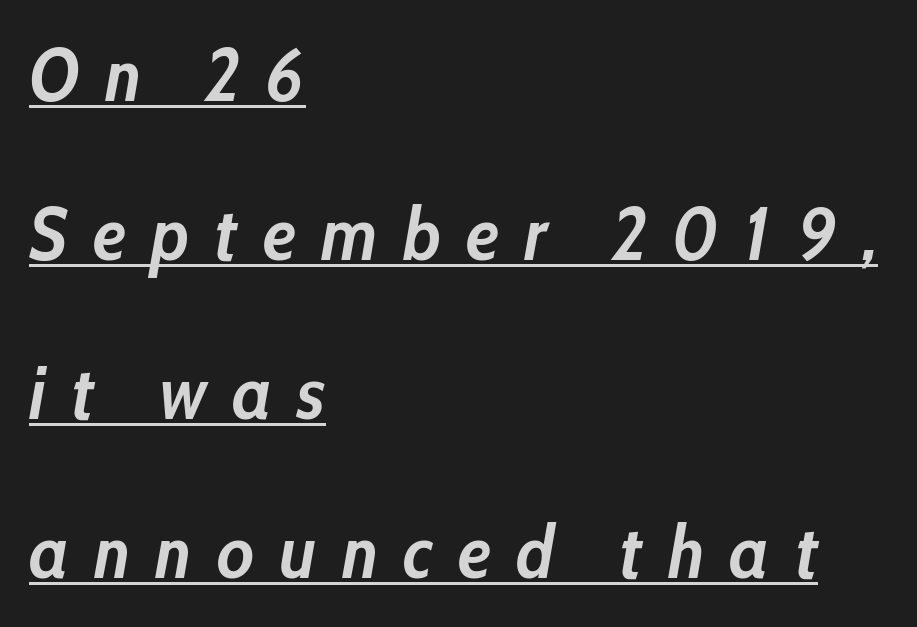
Q: Is the text bold? A: Yes.
Q: Is the text italic (slanted)? A: Yes, it leans right by about 10 degrees.
Q: Is the text underlined? A: Yes.
Q: How is the paragraph aligned? A: Left-aligned.
Q: Is the spacing between letters normal or unusually wide? A: Unusually wide.
Q: Is the spacing between lines tight, normal or loose? A: Loose.
Q: Width (condensed, normal, or wide)? A: Condensed.
Q: Stroke contrast? A: Low.
Q: x-height? A: Medium.
Q: Monospaced? A: No.
